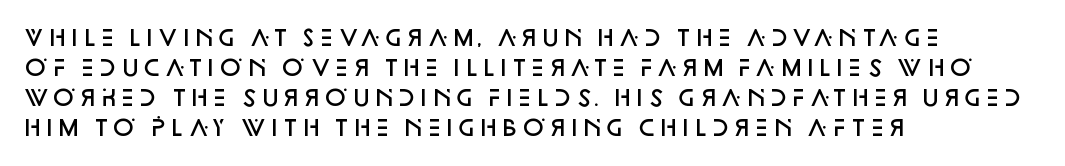
Q: Is the text bold? A: Semi-bold.
Q: Is the text italic (slanted)? A: No, it is upright.
Q: Is the text underlined? A: No.
Q: How is the paragraph aligned? A: Left-aligned.
Q: Is the spacing between letters normal or unusually wide? A: Normal.
Q: Is the spacing between lines tight, normal or loose? A: Normal.
